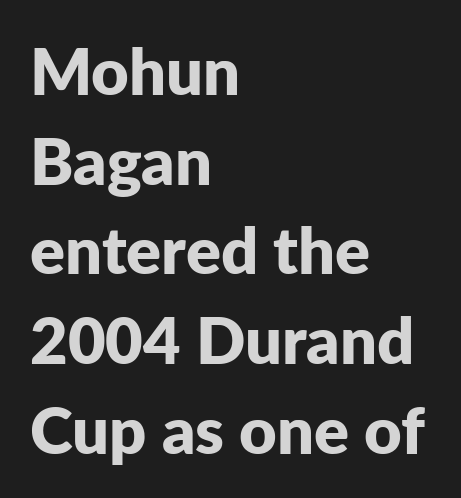
Q: Is the text bold? A: Yes.
Q: Is the text italic (slanted)? A: No, it is upright.
Q: Is the typeface a serif or a sans-serif typeface? A: Sans-serif.
Q: Is the text underlined? A: No.
Q: How is the paragraph aligned? A: Left-aligned.
Q: Is the spacing between letters normal or unusually wide? A: Normal.
Q: Is the spacing between lines tight, normal or loose? A: Normal.
Q: Width (condensed, normal, or wide)? A: Normal.
Q: Stroke contrast? A: Low.
Q: x-height? A: Medium.
Q: Monospaced? A: No.
